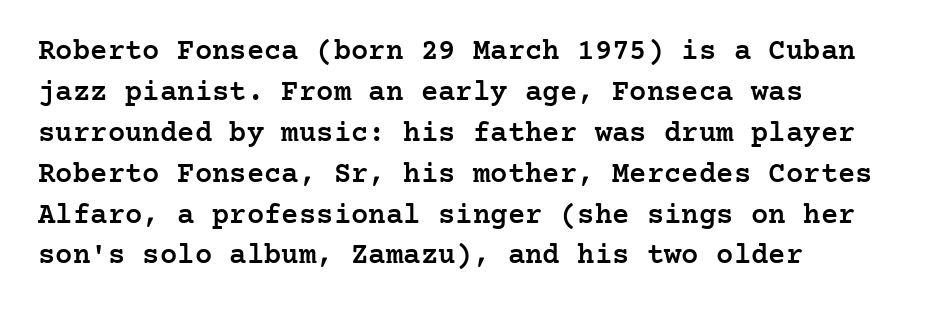
The ragged edge is on the right, which tells us the setting is flush left. Old-style or modern, the face here clearly has serifs. Words appear dense and cohesive because spacing is normal. Does the leading feel generous? No, just average. Every letter is mildly thick-stroked: semibold rather than bold.
